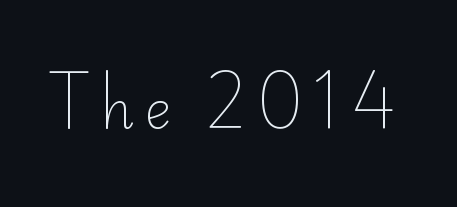
The image shows 51 px light sans-serif type, upright; set unusually wide letter spacing (+0.2 em), not underlined; low stroke contrast and a small x-height.
